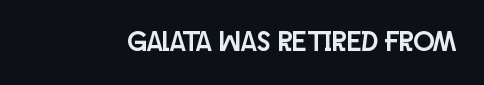
The image shows 28 px condensed sans-serif type, upright; set normal letter spacing, not underlined; low stroke contrast and a large x-height.
